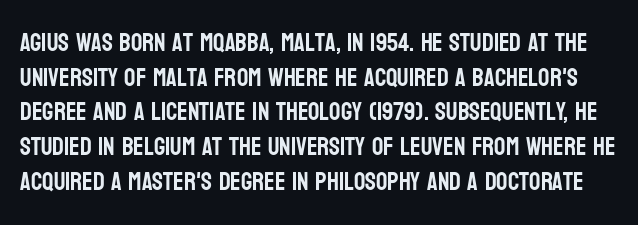
{"italic": "no", "underline": "no", "line_spacing": "normal", "line_spacing_ratio": 1.39, "letter_spacing": "normal", "letter_spacing_em": 0.0, "glyph_px": 25}
